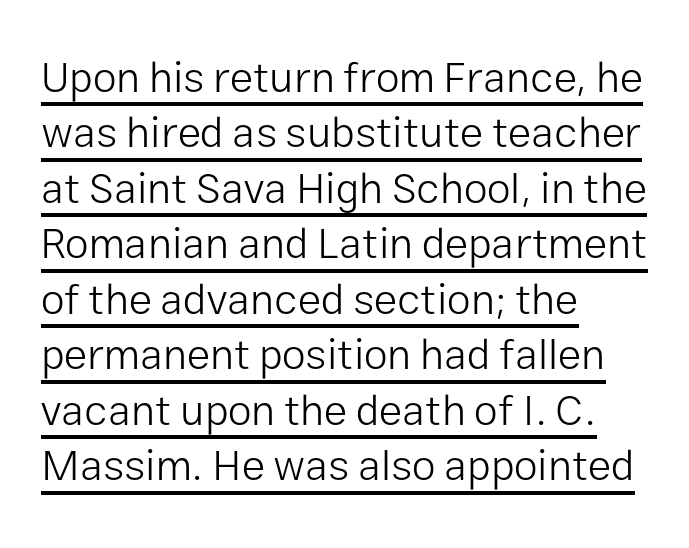
The image shows 43 px light sans-serif type, upright; set left-aligned, normal line spacing (1.29x), normal letter spacing, underlined; low stroke contrast and a medium x-height.
